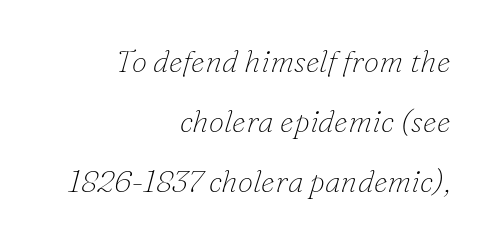
{"serif": "yes", "italic": "yes", "lean": "right", "slant_degrees": 16, "bold": "no", "weight": "thin", "width": "normal", "stroke_contrast": "low", "x_height": "small", "monospaced": "no", "underline": "no", "align": "right", "line_spacing": "loose", "line_spacing_ratio": 1.93, "letter_spacing": "normal", "letter_spacing_em": 0.0, "glyph_px": 31}
